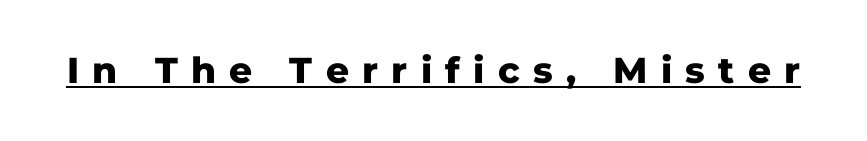
{"serif": "no", "italic": "no", "bold": "yes", "weight": "heavy", "width": "normal", "stroke_contrast": "low", "x_height": "medium", "monospaced": "no", "underline": "yes", "letter_spacing": "wide", "letter_spacing_em": 0.37, "glyph_px": 36}
